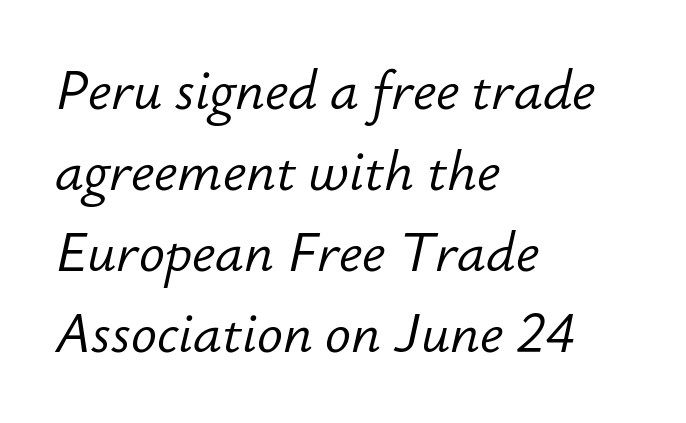
The compositor pushed each line to the left boundary. In terms of letterspacing, this is plain default setting. There's an unmistakable incline to the writing here. The baseline area is clear. The letters advance in unequal steps, a hallmark of proportional type. Interline gaps are of average width in this sample.
